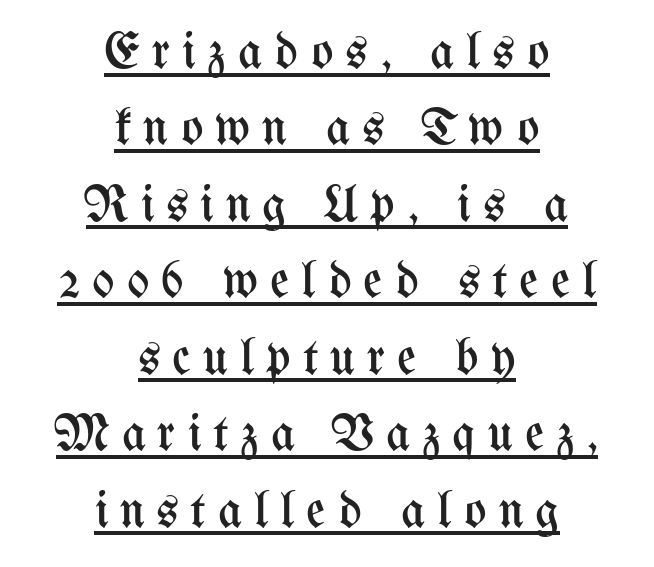
Tall strokes in this sample are plumb rather than angled. Note the varied advance widths — an 'i' is clearly narrower than an 'm'. The weight tops out at a normal text grade. Neither beginnings nor endings align; midpoints do. Students, note that the glyphs here are deliberately spaced far apart.
